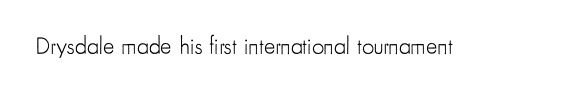
Only glyphs here, with clear space below each row. Notice how the stems are strictly vertical — no italics here. Between one letter and the next there's only the usual sliver of space. Is this a heavy cut? Hardly; it is regular or lighter.
